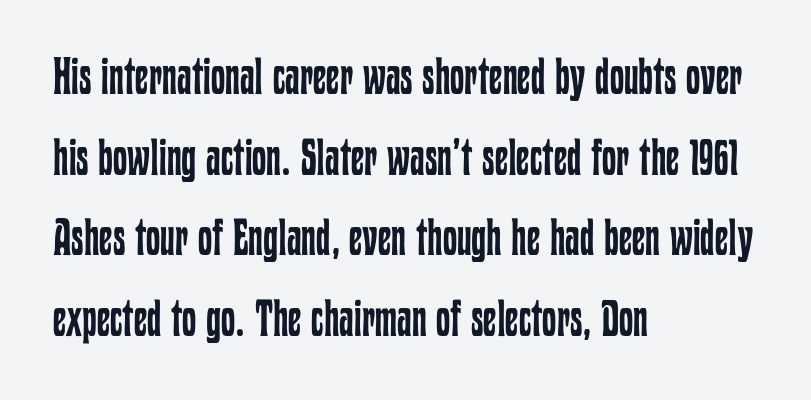
The image shows 51 px regular-weight, condensed type, upright; set left-aligned, normal line spacing (1.58x), normal letter spacing, not underlined; low stroke contrast and a medium x-height.
